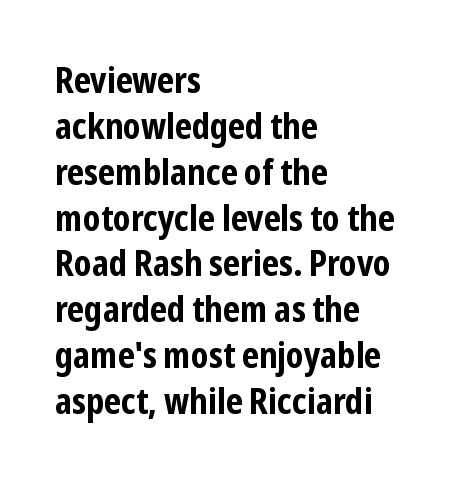
The image shows 35 px bold, condensed sans-serif type, upright; set left-aligned, normal line spacing (1.31x), normal letter spacing, not underlined; low stroke contrast and a medium x-height.
